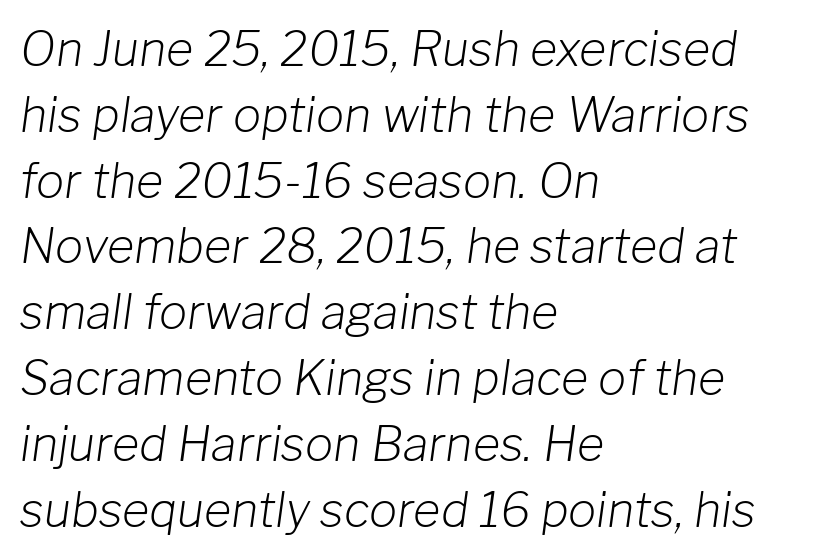
Q: Is the text bold? A: No.
Q: Is the text italic (slanted)? A: Yes, it leans right by about 8 degrees.
Q: Is the text underlined? A: No.
Q: How is the paragraph aligned? A: Left-aligned.
Q: Is the spacing between letters normal or unusually wide? A: Normal.
Q: Is the spacing between lines tight, normal or loose? A: Normal.
Q: Width (condensed, normal, or wide)? A: Normal.
Q: Stroke contrast? A: Low.
Q: x-height? A: Medium.
Q: Monospaced? A: No.
